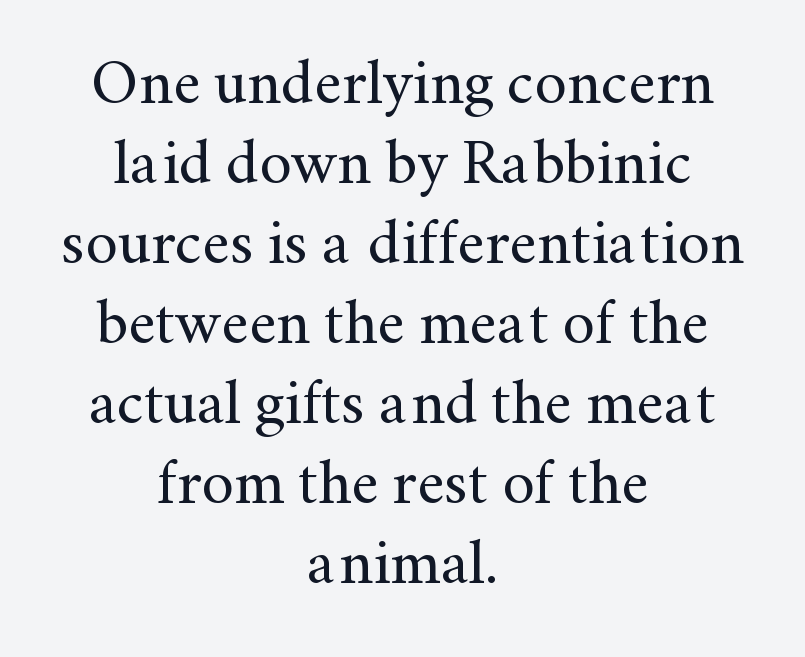
The image shows 64 px regular-weight serif type, upright; set centered, normal line spacing (1.25x), normal letter spacing, not underlined; medium stroke contrast and a small x-height.
